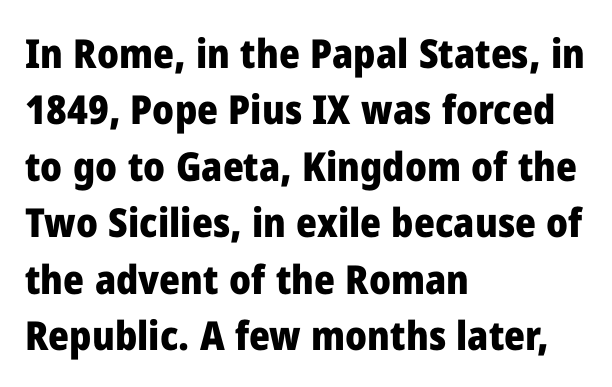
Every row of glyphs begins at an identical x-position on the left. You could call the tracking neutral — neither tight nor loose. The designer left line spacing at the default. The string is rendered with underlining switched off.
